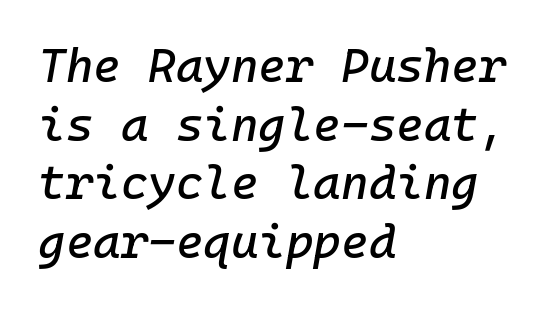
{"italic": "yes", "lean": "right", "slant_degrees": 10, "width": "normal", "stroke_contrast": "low", "x_height": "medium", "underline": "no", "align": "left", "line_spacing": "normal", "line_spacing_ratio": 1.25, "letter_spacing": "normal", "letter_spacing_em": 0.0, "glyph_px": 47}
